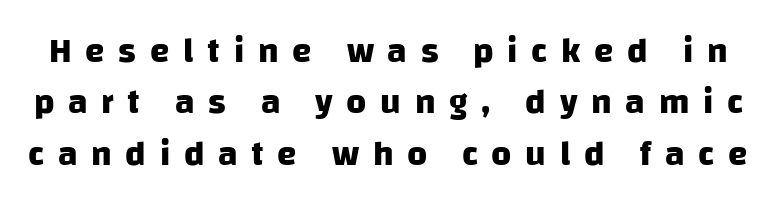
{"serif": "no", "bold": "yes", "weight": "heavy", "width": "normal", "stroke_contrast": "low", "x_height": "large", "monospaced": "no", "underline": "no", "line_spacing": "normal", "line_spacing_ratio": 1.47, "letter_spacing": "wide", "letter_spacing_em": 0.39, "glyph_px": 35}
